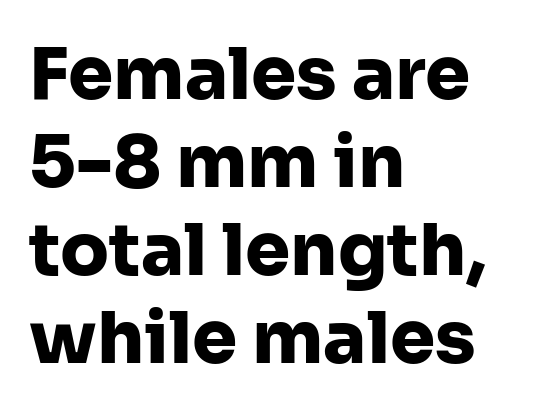
The image shows 72 px heavy sans-serif type, upright; set left-aligned, line spacing 1.22x, normal letter spacing, not underlined; low stroke contrast and a medium x-height.
